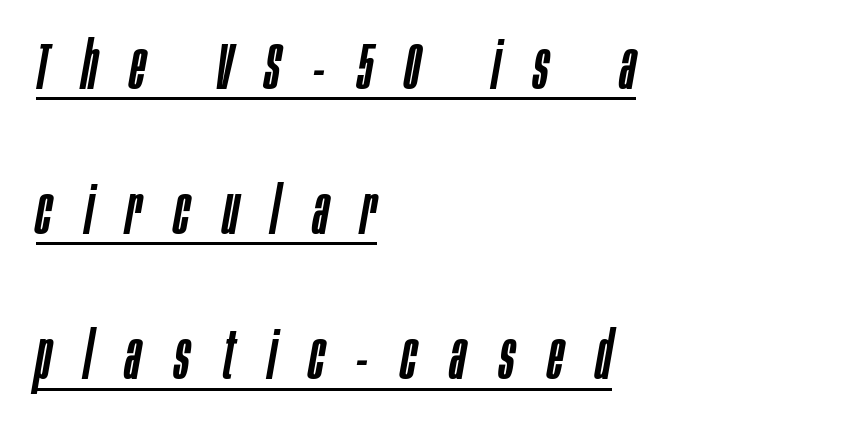
Q: Is the text italic (slanted)? A: Yes, it leans right by about 10 degrees.
Q: Is the text underlined? A: Yes.
Q: How is the paragraph aligned? A: Left-aligned.
Q: Is the spacing between letters normal or unusually wide? A: Unusually wide.
Q: Is the spacing between lines tight, normal or loose? A: Loose.
Q: Width (condensed, normal, or wide)? A: Condensed.
Q: Stroke contrast? A: Low.
Q: x-height? A: Large.
Q: Monospaced? A: No.
